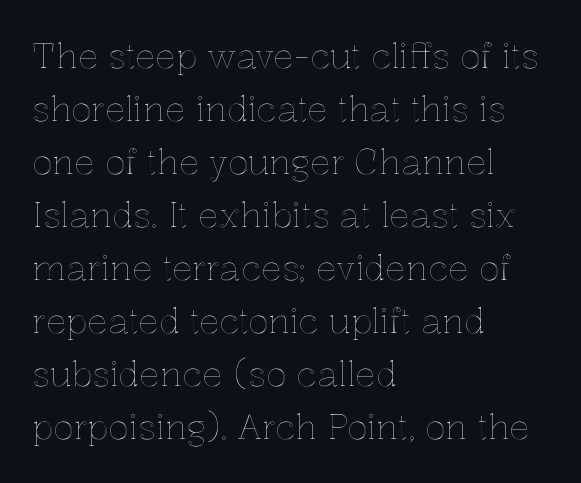
Q: Is the text italic (slanted)? A: No, it is upright.
Q: Is the text underlined? A: No.
Q: How is the paragraph aligned? A: Left-aligned.
Q: Is the spacing between letters normal or unusually wide? A: Normal.
Q: Is the spacing between lines tight, normal or loose? A: Normal.
Q: Width (condensed, normal, or wide)? A: Normal.
Q: x-height? A: Medium.
Q: Monospaced? A: No.
